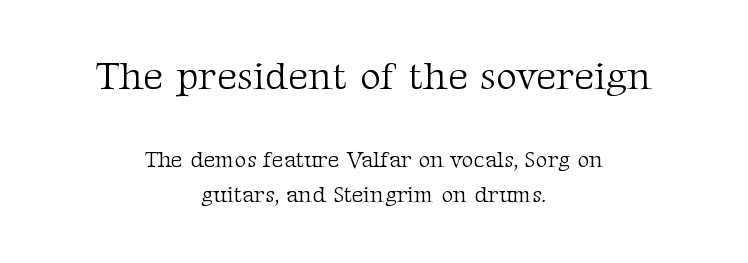
Nobody drew a line under any word here. You could call the tracking neutral — neither tight nor loose. Proportional: the letters do not fall into vertical columns. Old-style or modern, the face here clearly has serifs.
